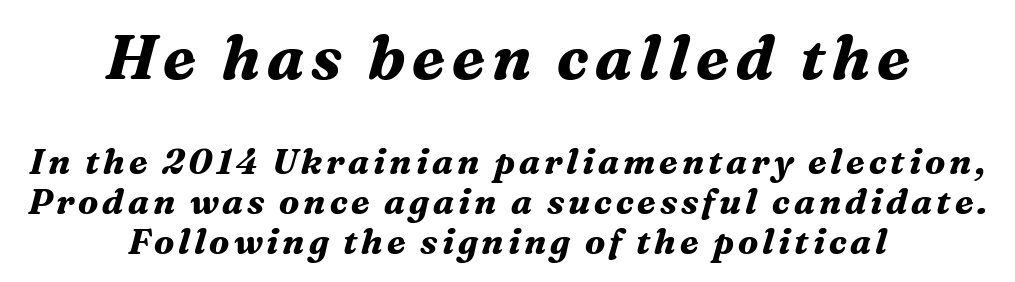
Q: Is the text bold? A: Yes.
Q: Is the text italic (slanted)? A: Yes, it leans right by about 16 degrees.
Q: Is the typeface a serif or a sans-serif typeface? A: Serif.
Q: Is the text underlined? A: No.
Q: How is the paragraph aligned? A: Centered.
Q: Is the spacing between lines tight, normal or loose? A: Tight.
Q: Which block of text is set in a larger size, the first (top) or the second (bottom)? A: The first (top) one.
Q: Width (condensed, normal, or wide)? A: Normal.
Q: Stroke contrast? A: Medium.
Q: x-height? A: Medium.
Q: Monospaced? A: No.
